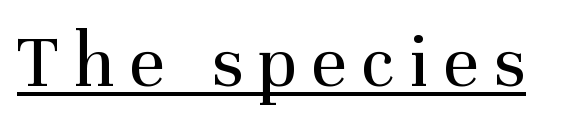
Are there feet on the stems? There are — it's a serif. Somebody hit Ctrl+U on this one — the words are underlined. Caption: face not bold, strokes unweighted. In terms of posture, this sample is upright. Varying glyph widths throughout — classic text-font behaviour.
